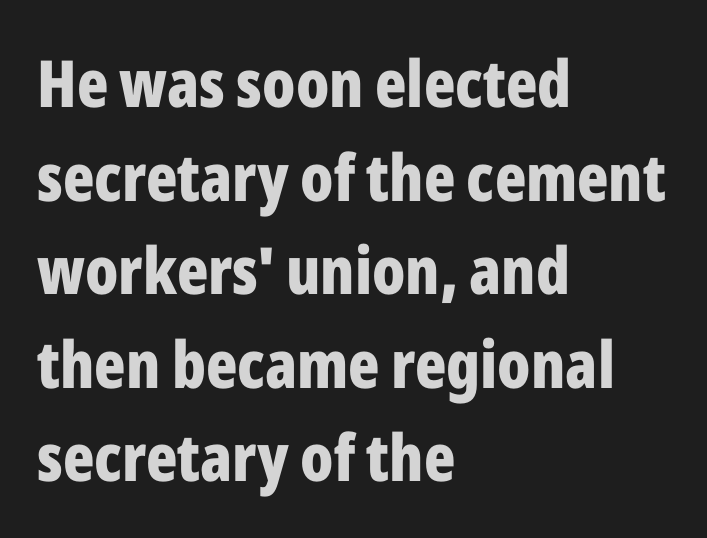
Q: Is the text bold? A: Yes.
Q: Is the text italic (slanted)? A: No, it is upright.
Q: Is the typeface a serif or a sans-serif typeface? A: Sans-serif.
Q: Is the text underlined? A: No.
Q: How is the paragraph aligned? A: Left-aligned.
Q: Is the spacing between letters normal or unusually wide? A: Normal.
Q: Is the spacing between lines tight, normal or loose? A: Normal.
Q: Width (condensed, normal, or wide)? A: Condensed.
Q: Stroke contrast? A: Low.
Q: x-height? A: Medium.
Q: Monospaced? A: No.
